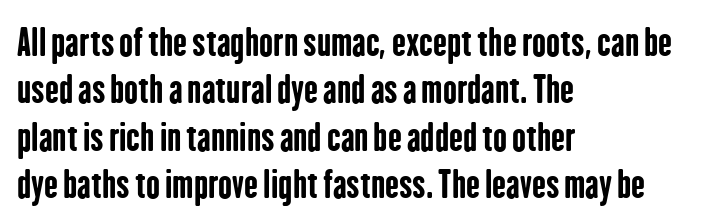
{"serif": "no", "italic": "no", "bold": "yes", "weight": "bold", "width": "condensed", "stroke_contrast": "low", "x_height": "medium", "monospaced": "no", "underline": "no", "align": "left", "line_spacing": "normal", "line_spacing_ratio": 1.28, "letter_spacing": "normal", "letter_spacing_em": 0.0, "glyph_px": 37}
